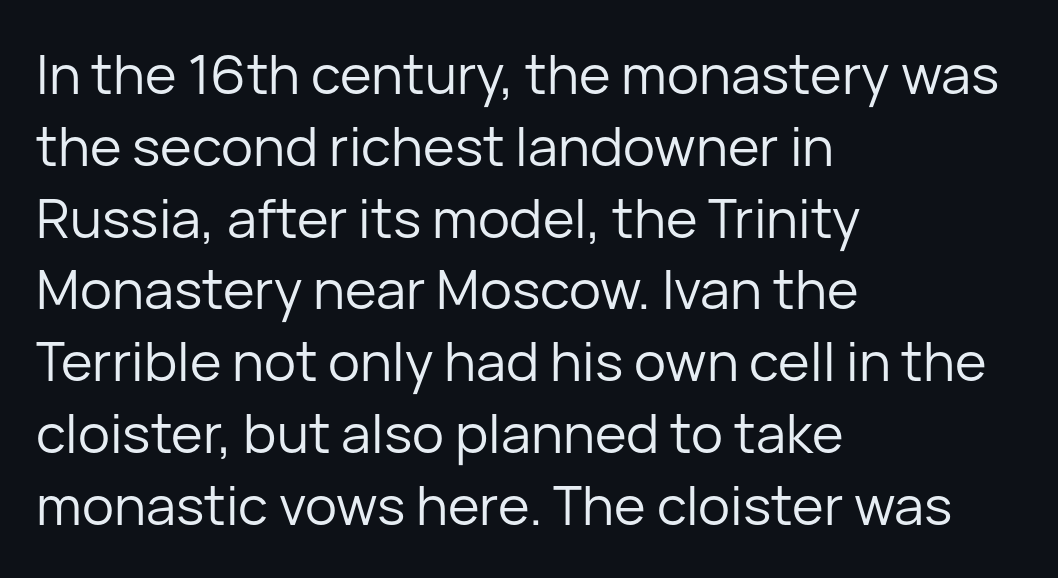
Q: Is the text bold? A: No.
Q: Is the text italic (slanted)? A: No, it is upright.
Q: Is the typeface a serif or a sans-serif typeface? A: Sans-serif.
Q: Is the text underlined? A: No.
Q: How is the paragraph aligned? A: Left-aligned.
Q: Is the spacing between letters normal or unusually wide? A: Normal.
Q: Is the spacing between lines tight, normal or loose? A: Normal.
Q: Width (condensed, normal, or wide)? A: Normal.
Q: Stroke contrast? A: Low.
Q: x-height? A: Medium.
Q: Monospaced? A: No.
